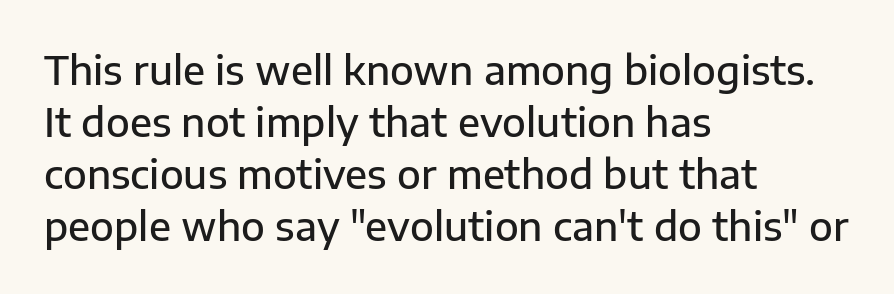
The image shows 39 px semibold sans-serif type, upright; set left-aligned, normal line spacing (1.33x), normal letter spacing, not underlined; low stroke contrast and a medium x-height.
